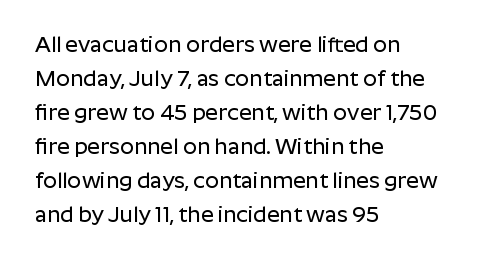
{"italic": "no", "underline": "no", "align": "left", "line_spacing": "normal", "line_spacing_ratio": 1.55, "letter_spacing": "normal", "letter_spacing_em": 0.0, "glyph_px": 22}
